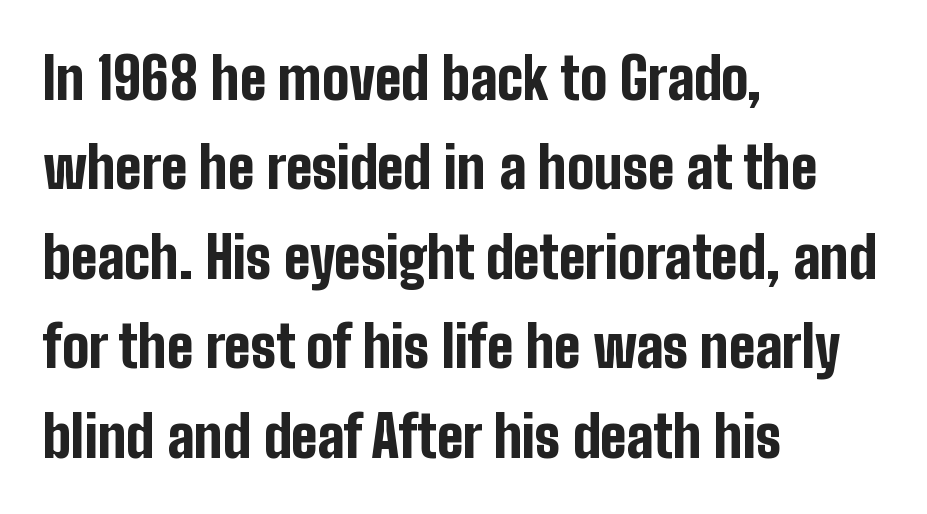
Q: Is the text bold? A: Yes.
Q: Is the text italic (slanted)? A: No, it is upright.
Q: Is the typeface a serif or a sans-serif typeface? A: Sans-serif.
Q: Is the text underlined? A: No.
Q: How is the paragraph aligned? A: Left-aligned.
Q: Is the spacing between letters normal or unusually wide? A: Normal.
Q: Is the spacing between lines tight, normal or loose? A: Normal.
Q: Width (condensed, normal, or wide)? A: Condensed.
Q: Stroke contrast? A: Low.
Q: x-height? A: Medium.
Q: Monospaced? A: No.
